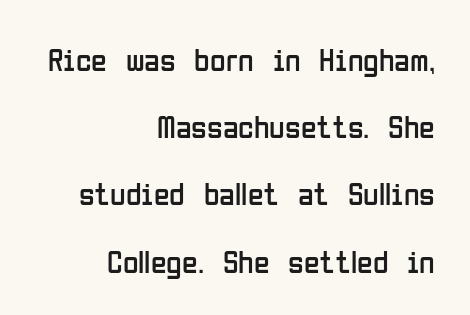
Q: Is the text bold? A: No.
Q: Is the text italic (slanted)? A: No, it is upright.
Q: Is the typeface a serif or a sans-serif typeface? A: Sans-serif.
Q: Is the text underlined? A: No.
Q: How is the paragraph aligned? A: Right-aligned.
Q: Is the spacing between letters normal or unusually wide? A: Normal.
Q: Is the spacing between lines tight, normal or loose? A: Loose.
Q: Width (condensed, normal, or wide)? A: Condensed.
Q: Stroke contrast? A: Low.
Q: x-height? A: Medium.
Q: Monospaced? A: No.
